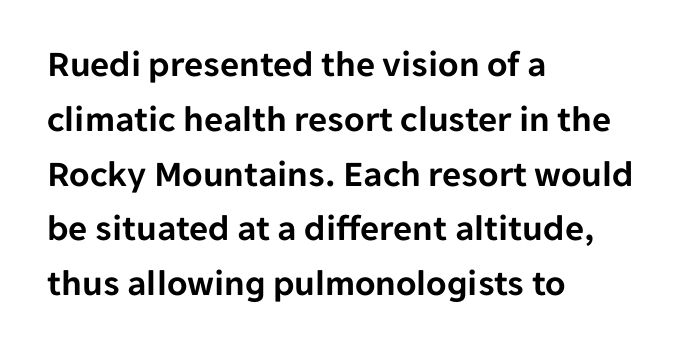
Q: Is the text italic (slanted)? A: No, it is upright.
Q: Is the typeface a serif or a sans-serif typeface? A: Sans-serif.
Q: Is the text underlined? A: No.
Q: How is the paragraph aligned? A: Left-aligned.
Q: Is the spacing between letters normal or unusually wide? A: Normal.
Q: Is the spacing between lines tight, normal or loose? A: Normal.
Q: Width (condensed, normal, or wide)? A: Normal.
Q: Stroke contrast? A: Low.
Q: x-height? A: Medium.
Q: Monospaced? A: No.
